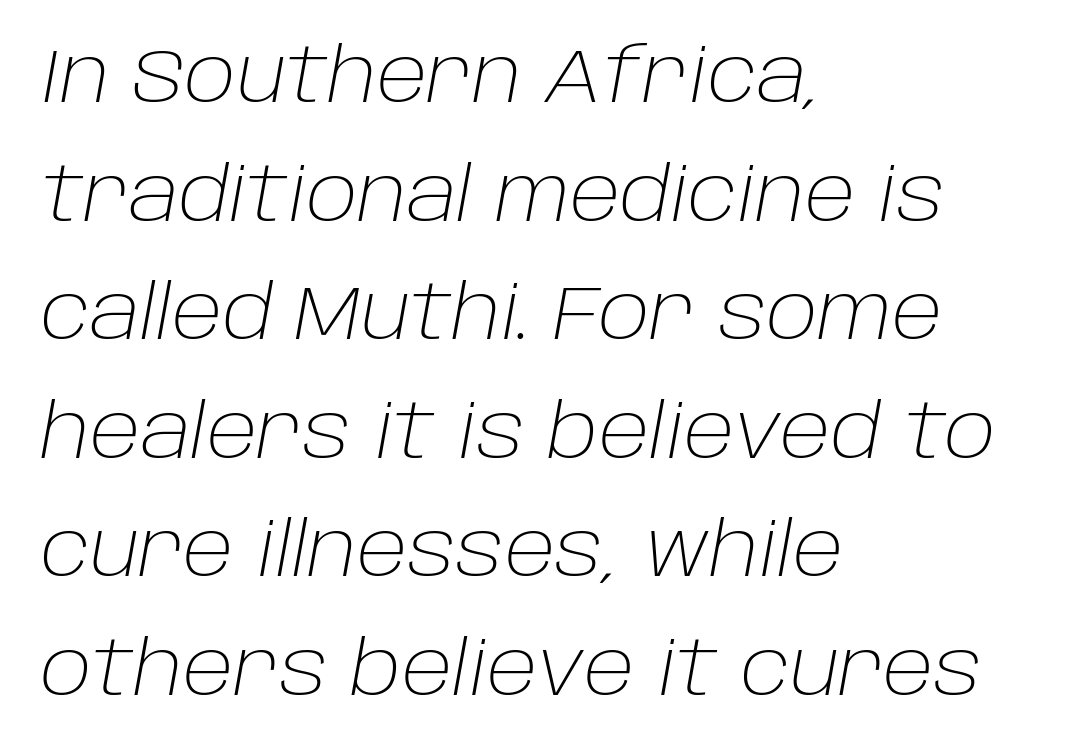
{"italic": "yes", "lean": "right", "slant_degrees": 10, "bold": "no", "weight": "light", "width": "normal", "stroke_contrast": "low", "x_height": "large", "monospaced": "no", "underline": "no", "align": "left", "line_spacing": "normal", "line_spacing_ratio": 1.56, "letter_spacing": "normal", "letter_spacing_em": 0.0, "glyph_px": 76}
